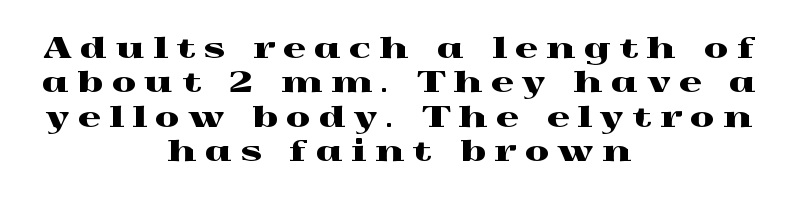
Leftover space on each line is divided equally before and after the words. Honestly, there is no underline to notice here at all. Loose tracking; the words dissolve into strings of separated letters. Each letter keeps its own natural width here, so spacing adapts to shape. Little horizontal feet cap the strokes, marking this as serif type. A typesetter would mark this as roman, not italic.
